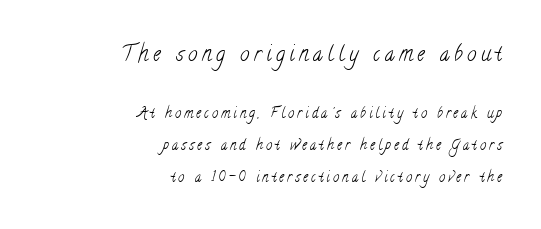
The paragraph shown leans on its right margin. Any mark beneath the type? The region is blank. Compare the two chunks: the upper has the greater cap height. There is plenty of visible air inserted between adjacent glyphs. A quiet, ordinary-to-light weight characterises the typeface.
